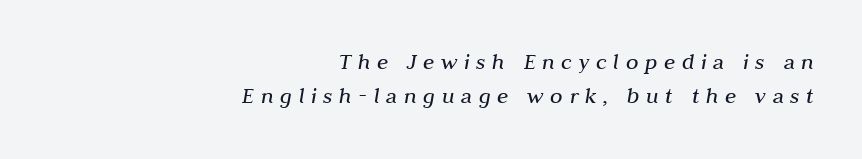
Q: Is the text bold? A: No.
Q: Is the text italic (slanted)? A: Yes, it leans right by about 10 degrees.
Q: Is the text underlined? A: No.
Q: How is the paragraph aligned? A: Right-aligned.
Q: Is the spacing between letters normal or unusually wide? A: Unusually wide.
Q: Is the spacing between lines tight, normal or loose? A: Normal.
